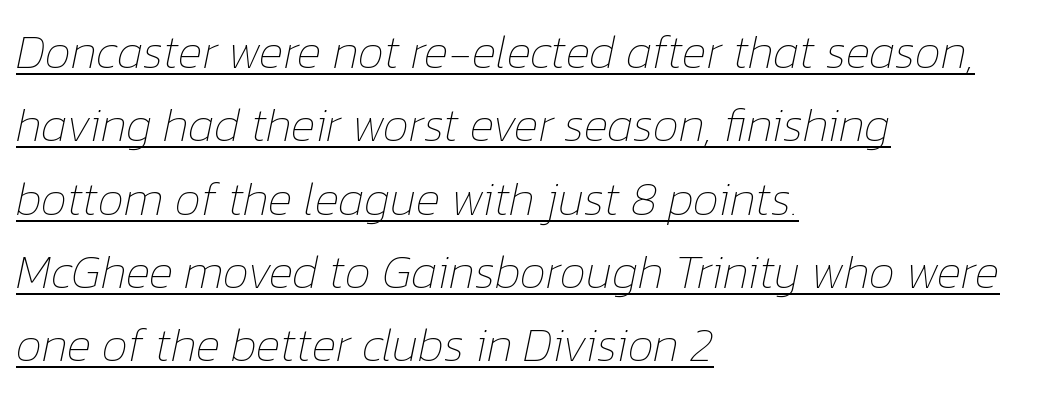
The image shows 47 px thin type, italic (leaning right); set left-aligned, normal line spacing (1.56x), normal letter spacing, underlined; low stroke contrast and a medium x-height.
